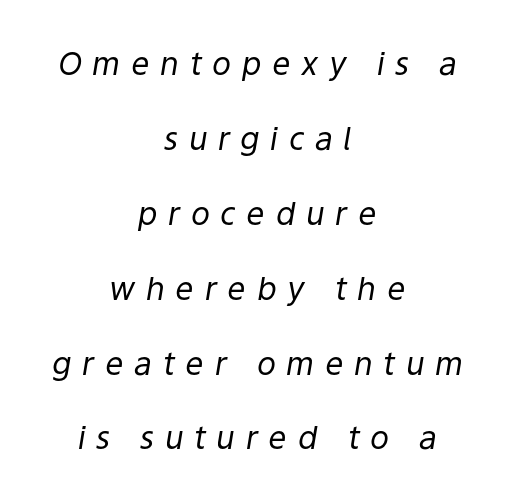
Q: Is the text bold? A: No.
Q: Is the text italic (slanted)? A: Yes, it leans right by about 9 degrees.
Q: Is the text underlined? A: No.
Q: How is the paragraph aligned? A: Centered.
Q: Is the spacing between letters normal or unusually wide? A: Unusually wide.
Q: Is the spacing between lines tight, normal or loose? A: Loose.
Q: Width (condensed, normal, or wide)? A: Normal.
Q: Stroke contrast? A: Low.
Q: x-height? A: Medium.
Q: Monospaced? A: No.
